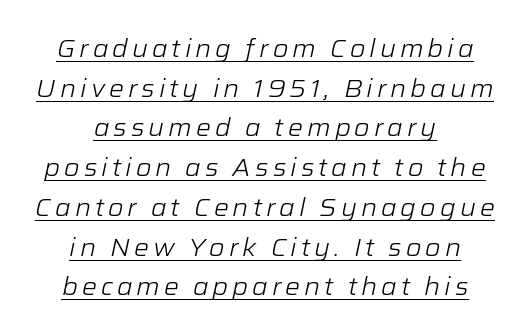
If you folded the block vertically in half, each line would mirror itself in length. One glance says typical: line gaps are just what's usual. Is the type heavy? It reads as light-to-regular instead. Would a proofreader flag this as italicized? Yes.
